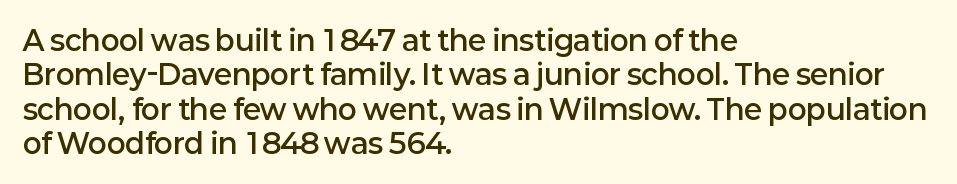
{"serif": "no", "italic": "no", "bold": "semi", "weight": "semibold", "width": "normal", "stroke_contrast": "low", "x_height": "medium", "monospaced": "no", "underline": "no", "align": "left", "line_spacing_ratio": 1.23, "letter_spacing": "normal", "letter_spacing_em": 0.0, "glyph_px": 28}
